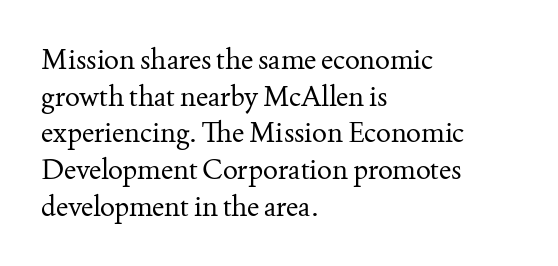
{"serif": "yes", "italic": "no", "bold": "no", "weight": "regular", "width": "normal", "stroke_contrast": "medium", "x_height": "small", "monospaced": "no", "underline": "no", "align": "left", "line_spacing": "normal", "line_spacing_ratio": 1.31, "letter_spacing": "normal", "letter_spacing_em": 0.0, "glyph_px": 28}
